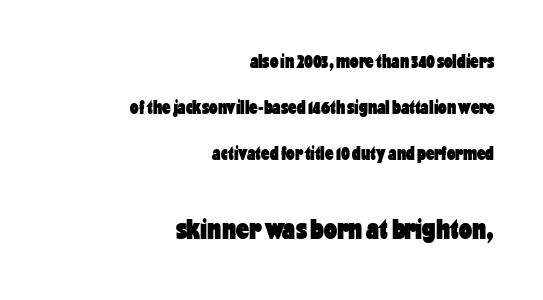
Chunky letters — that's bold for sure. Reading down the column, the eye jumps a long way to each next line. Type size steps up from the first block to the second. You could not count columns in this text — the font is proportionally spaced. Compared with typical body copy, the letter spacing here is the same. Every row of glyphs terminates at an identical x-position on the right.
